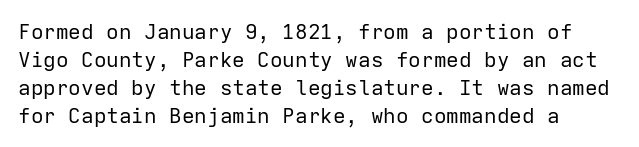
The image shows 21 px text type, upright; set left-aligned, normal line spacing (1.33x), normal letter spacing, not underlined.
